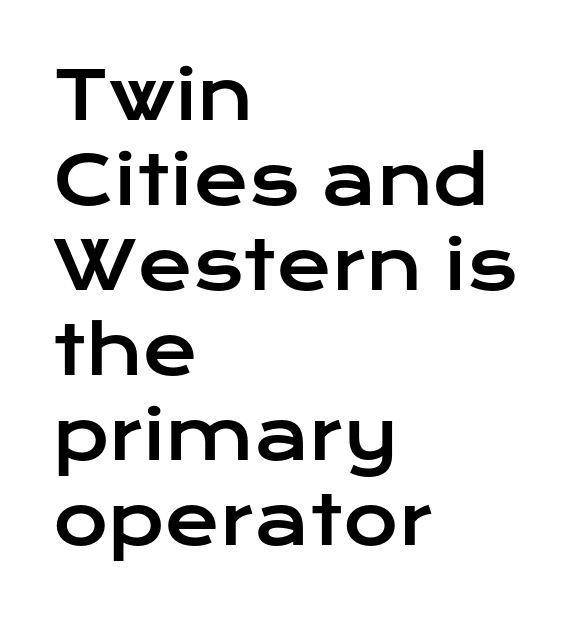
Nothing sits at the stroke ends, so this counts as sans-serif. Short and long lines alike share a common starting point at left. Each letter keeps its own natural width here, so spacing adapts to shape. This rendering features lettering with no underline. Regarding leading, the lines here are spaced in the standard way. The letters stand upright; this is a roman face.
